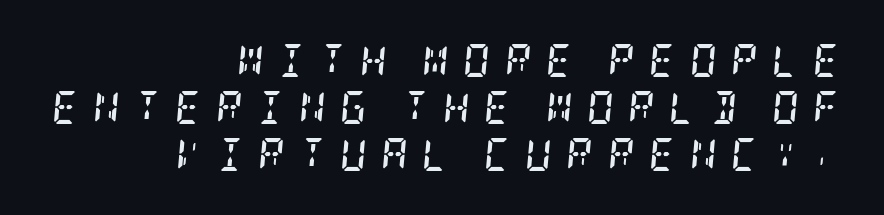
You can tell it's italic because the verticals aren't actually vertical. What kind of face is this? One with serifs. Each row of text sits above clean, open space. Caption: bold face, heavy strokes. The passage is arranged like a letterhead date or caption credit — flush right. The type is letterspaced generously, with wide tracking.
